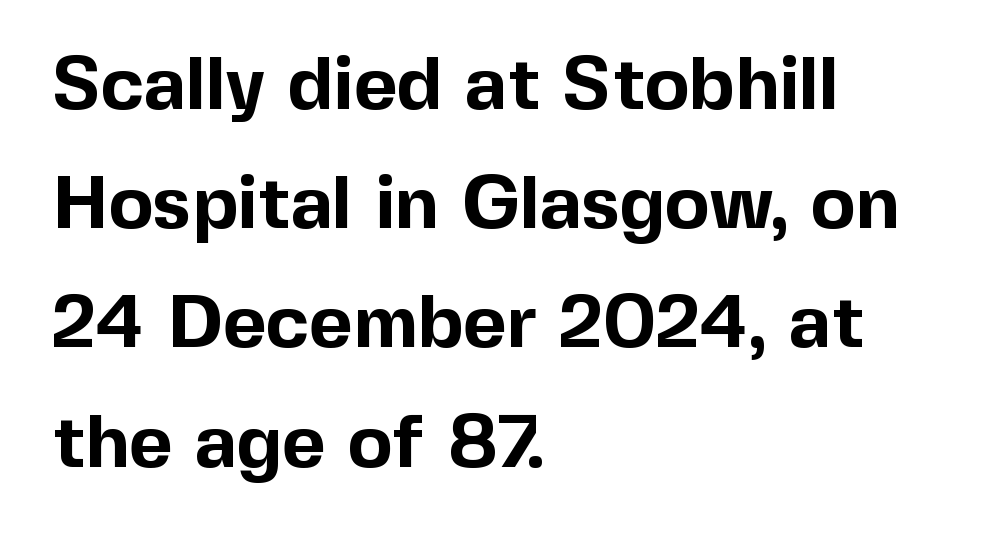
Q: Is the text bold? A: Yes.
Q: Is the text italic (slanted)? A: No, it is upright.
Q: Is the typeface a serif or a sans-serif typeface? A: Sans-serif.
Q: Is the text underlined? A: No.
Q: How is the paragraph aligned? A: Left-aligned.
Q: Is the spacing between letters normal or unusually wide? A: Normal.
Q: Is the spacing between lines tight, normal or loose? A: Normal.
Q: Width (condensed, normal, or wide)? A: Normal.
Q: x-height? A: Medium.
Q: Monospaced? A: No.
